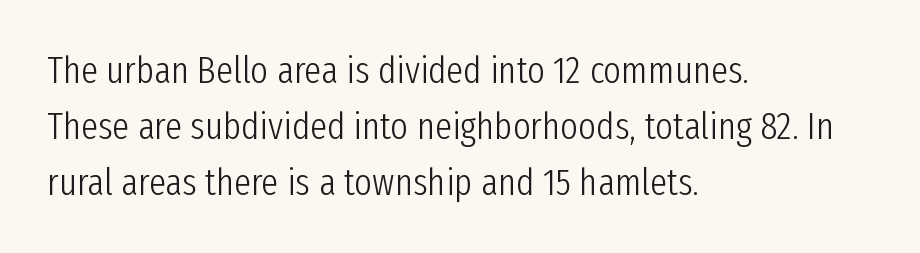
The image shows 38 px light, condensed sans-serif type, upright; set left-aligned, normal line spacing (1.47x), normal letter spacing, not underlined; low stroke contrast and a medium x-height.
